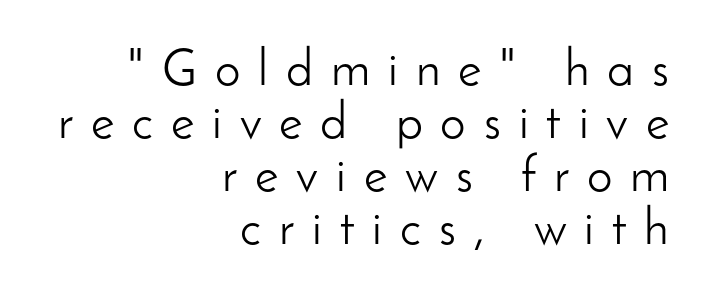
The face used here is proportionally spaced, like ordinary book or web type. Horizontal bands of white between lines are thin slivers. Leftover space on each line is placed entirely before the opening word. What kind of face is this? One without serifs — a sans. A bare baseline throughout the passage. Stroke thickness stays within the range of a standard reading face or lighter.
